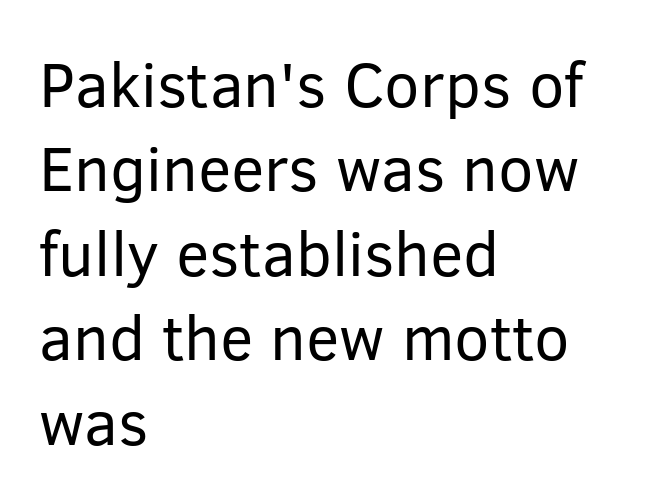
Q: Is the text bold? A: No.
Q: Is the text italic (slanted)? A: No, it is upright.
Q: Is the typeface a serif or a sans-serif typeface? A: Sans-serif.
Q: Is the text underlined? A: No.
Q: How is the paragraph aligned? A: Left-aligned.
Q: Is the spacing between letters normal or unusually wide? A: Normal.
Q: Is the spacing between lines tight, normal or loose? A: Normal.
Q: Width (condensed, normal, or wide)? A: Normal.
Q: Stroke contrast? A: Low.
Q: x-height? A: Medium.
Q: Monospaced? A: No.
